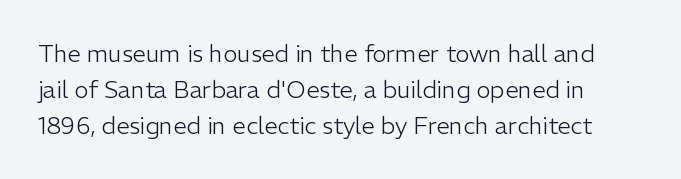
Caption: face not bold, strokes unweighted. Nobody drew a line under any word here. Every stem runs plumb, perpendicular to the baseline. The space between consecutive lines is moderate.
